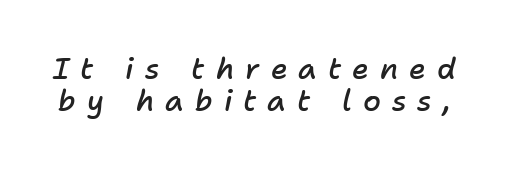
{"italic": "yes", "lean": "right", "slant_degrees": 11, "bold": "semi", "weight": "semibold", "width": "normal", "stroke_contrast": "low", "x_height": "medium", "monospaced": "no", "underline": "no", "line_spacing": "tight", "line_spacing_ratio": 1.1, "letter_spacing": "wide", "letter_spacing_em": 0.38, "glyph_px": 29}
